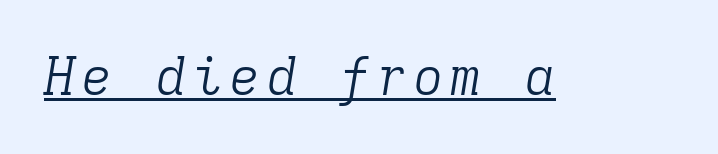
{"serif": "yes", "italic": "yes", "lean": "right", "slant_degrees": 9, "bold": "no", "weight": "light", "width": "normal", "stroke_contrast": "low", "x_height": "medium", "monospaced": "yes", "underline": "yes", "glyph_px": 52}
